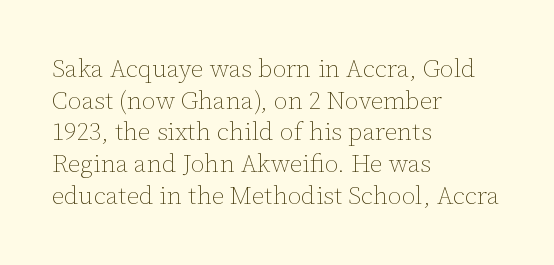
Q: Is the text bold? A: No.
Q: Is the text italic (slanted)? A: No, it is upright.
Q: Is the text underlined? A: No.
Q: How is the paragraph aligned? A: Left-aligned.
Q: Is the spacing between letters normal or unusually wide? A: Normal.
Q: Is the spacing between lines tight, normal or loose? A: Normal.
